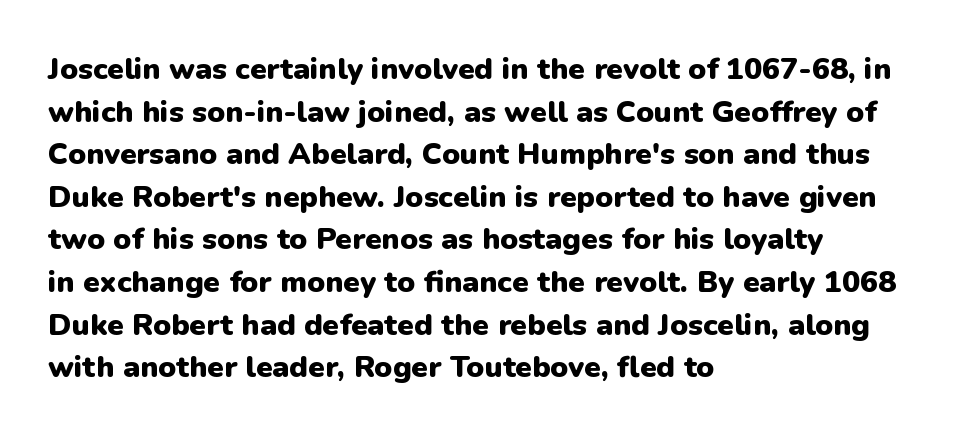
Q: Is the text bold? A: Yes.
Q: Is the text italic (slanted)? A: No, it is upright.
Q: Is the typeface a serif or a sans-serif typeface? A: Sans-serif.
Q: Is the text underlined? A: No.
Q: How is the paragraph aligned? A: Left-aligned.
Q: Is the spacing between letters normal or unusually wide? A: Normal.
Q: Is the spacing between lines tight, normal or loose? A: Normal.
Q: Width (condensed, normal, or wide)? A: Normal.
Q: Stroke contrast? A: Low.
Q: x-height? A: Medium.
Q: Monospaced? A: No.
